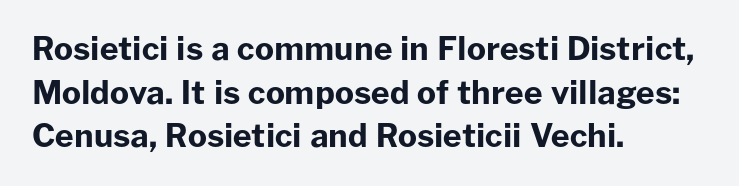
Q: Is the text bold? A: Yes.
Q: Is the text italic (slanted)? A: No, it is upright.
Q: Is the typeface a serif or a sans-serif typeface? A: Sans-serif.
Q: Is the text underlined? A: No.
Q: How is the paragraph aligned? A: Left-aligned.
Q: Is the spacing between letters normal or unusually wide? A: Normal.
Q: Is the spacing between lines tight, normal or loose? A: Normal.
Q: Width (condensed, normal, or wide)? A: Normal.
Q: Stroke contrast? A: Low.
Q: x-height? A: Medium.
Q: Monospaced? A: No.
